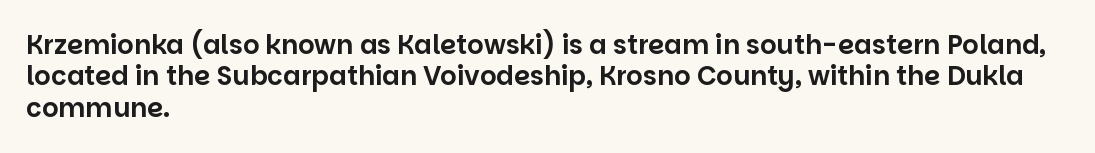
Q: Is the text italic (slanted)? A: No, it is upright.
Q: Is the text underlined? A: No.
Q: How is the paragraph aligned? A: Left-aligned.
Q: Is the spacing between letters normal or unusually wide? A: Normal.
